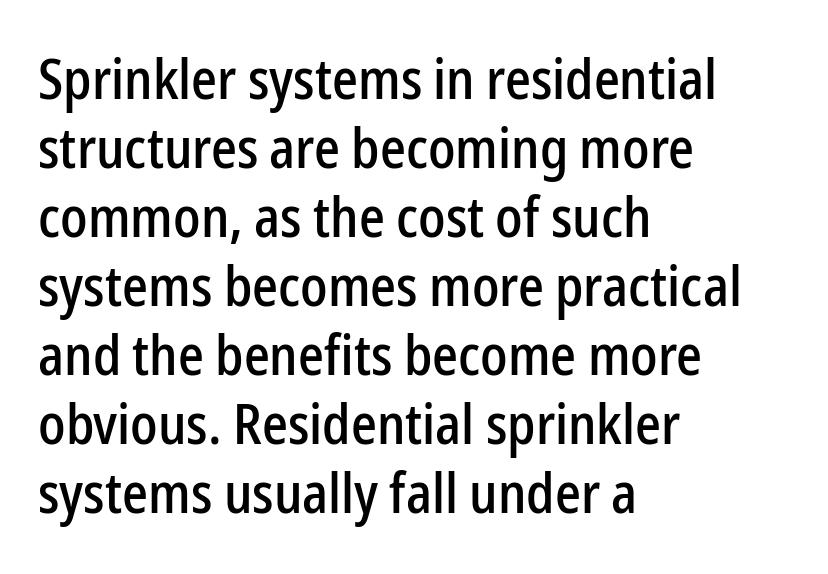
Q: Is the text italic (slanted)? A: No, it is upright.
Q: Is the typeface a serif or a sans-serif typeface? A: Sans-serif.
Q: Is the text underlined? A: No.
Q: How is the paragraph aligned? A: Left-aligned.
Q: Is the spacing between letters normal or unusually wide? A: Normal.
Q: Width (condensed, normal, or wide)? A: Condensed.
Q: Stroke contrast? A: Low.
Q: x-height? A: Medium.
Q: Monospaced? A: No.
